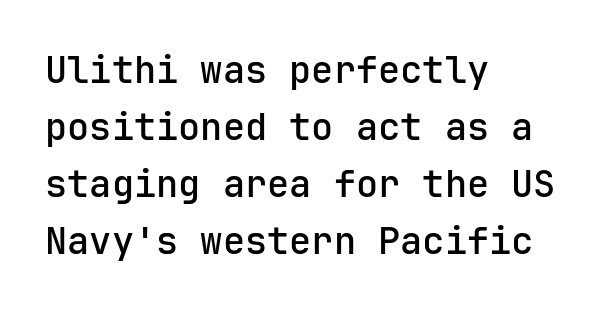
Q: Is the text italic (slanted)? A: No, it is upright.
Q: Is the typeface a serif or a sans-serif typeface? A: Sans-serif.
Q: Is the text underlined? A: No.
Q: How is the paragraph aligned? A: Left-aligned.
Q: Is the spacing between letters normal or unusually wide? A: Normal.
Q: Is the spacing between lines tight, normal or loose? A: Normal.
Q: Width (condensed, normal, or wide)? A: Normal.
Q: Stroke contrast? A: Low.
Q: x-height? A: Medium.
Q: Monospaced? A: Yes.
